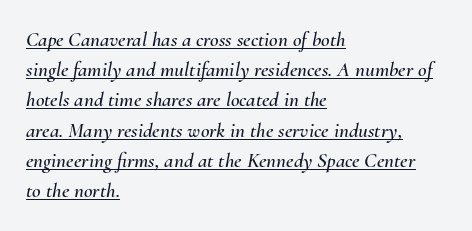
{"italic": "yes", "lean": "right", "slant_degrees": 10, "underline": "yes", "align": "left", "line_spacing": "normal", "line_spacing_ratio": 1.44, "letter_spacing": "normal", "letter_spacing_em": 0.0, "glyph_px": 21}
